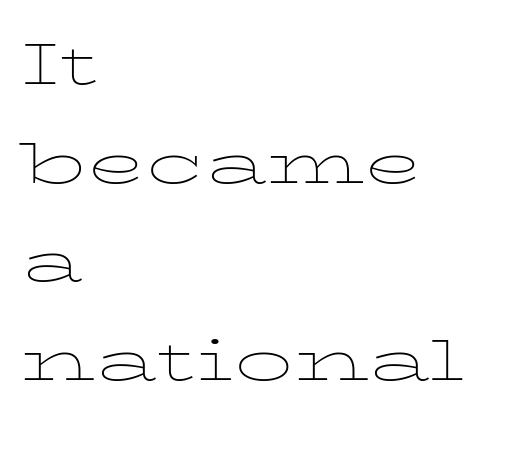
{"italic": "no", "bold": "no", "weight": "thin", "width": "wide", "stroke_contrast": "low", "x_height": "medium", "monospaced": "no", "underline": "no", "align": "left", "line_spacing": "normal", "line_spacing_ratio": 1.28, "letter_spacing": "normal", "letter_spacing_em": 0.0, "glyph_px": 77}
